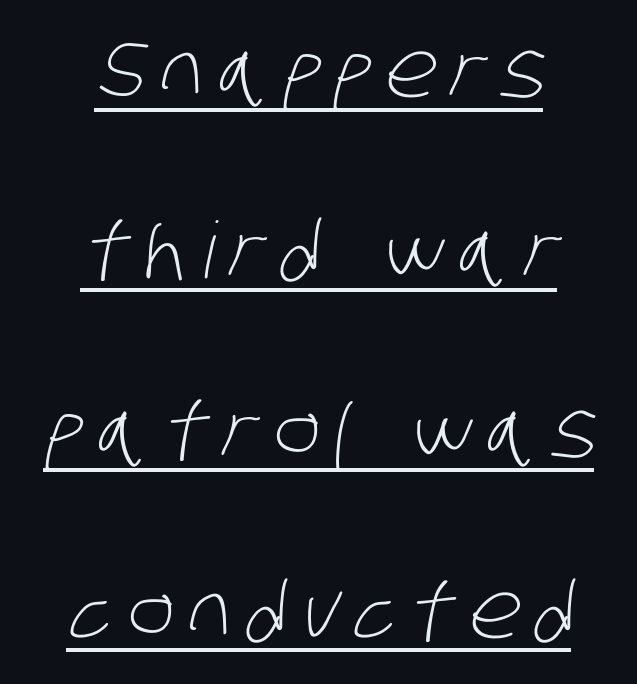
The image shows 78 px light, condensed sans-serif type; set centered, loose line spacing (2.31x), underlined; low stroke contrast and a large x-height.
